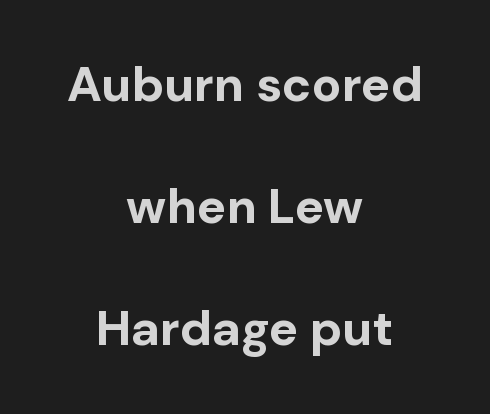
{"serif": "no", "italic": "no", "bold": "yes", "weight": "bold", "width": "normal", "stroke_contrast": "low", "x_height": "medium", "monospaced": "no", "underline": "no", "align": "center", "line_spacing": "loose", "line_spacing_ratio": 2.49, "letter_spacing": "normal", "letter_spacing_em": 0.0, "glyph_px": 49}
